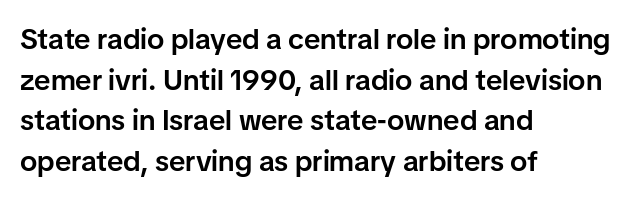
Q: Is the text bold? A: Semi-bold.
Q: Is the text italic (slanted)? A: No, it is upright.
Q: Is the typeface a serif or a sans-serif typeface? A: Sans-serif.
Q: Is the text underlined? A: No.
Q: How is the paragraph aligned? A: Left-aligned.
Q: Is the spacing between letters normal or unusually wide? A: Normal.
Q: Is the spacing between lines tight, normal or loose? A: Normal.
Q: Width (condensed, normal, or wide)? A: Normal.
Q: Stroke contrast? A: Low.
Q: x-height? A: Medium.
Q: Monospaced? A: No.
